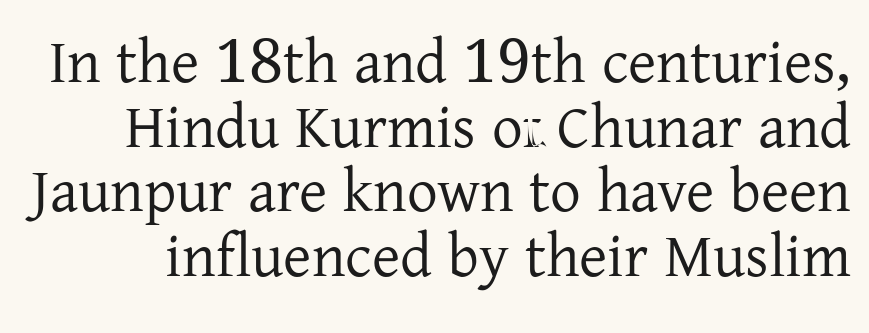
Q: Is the text bold? A: No.
Q: Is the text italic (slanted)? A: No, it is upright.
Q: Is the typeface a serif or a sans-serif typeface? A: Serif.
Q: Is the text underlined? A: No.
Q: Is the spacing between letters normal or unusually wide? A: Normal.
Q: Is the spacing between lines tight, normal or loose? A: Tight.
Q: Width (condensed, normal, or wide)? A: Normal.
Q: Stroke contrast? A: Low.
Q: x-height? A: Medium.
Q: Monospaced? A: No.
